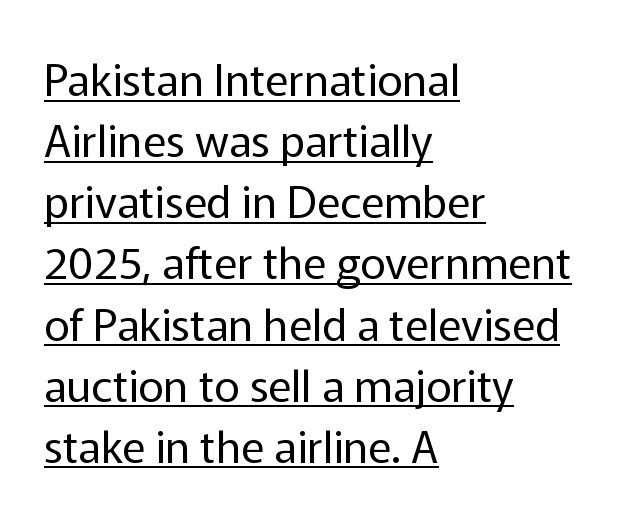
In CSS terms this would be text-align: left. What stands out about the letter spacing? Nothing — it is the standard amount. Spacing verdict: proportional, widths tailored to each character. Grotesque or geometric, the face here clearly has no serifs. These characters rest on top of a visible drawn line. Do the letters lean? They stand straight.
